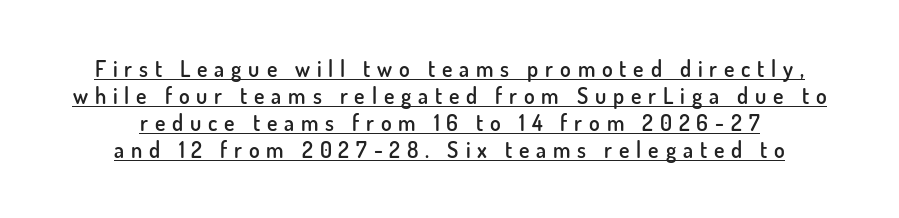
The passage shown has open, widely tracked lettering throughout. Check the space under the baseline: a stroke is drawn there. The paragraph has two soft edges and a firm central axis. The lettering holds an erect, upright posture throughout.
